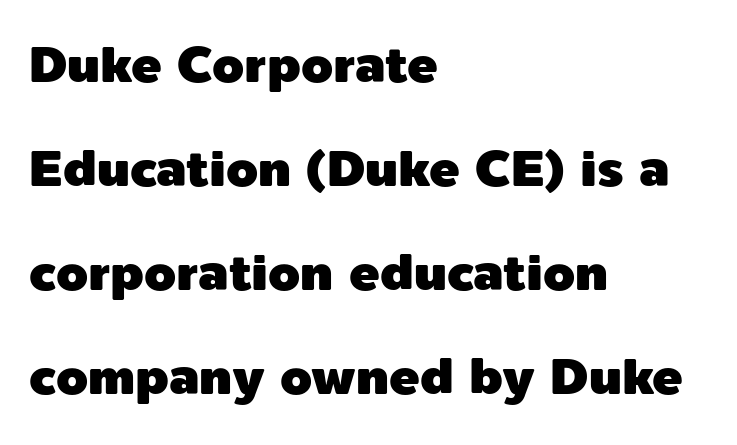
{"serif": "no", "italic": "no", "width": "normal", "x_height": "medium", "monospaced": "no", "underline": "no", "align": "left", "line_spacing": "loose", "line_spacing_ratio": 2.04, "letter_spacing": "normal", "letter_spacing_em": 0.0, "glyph_px": 51}
